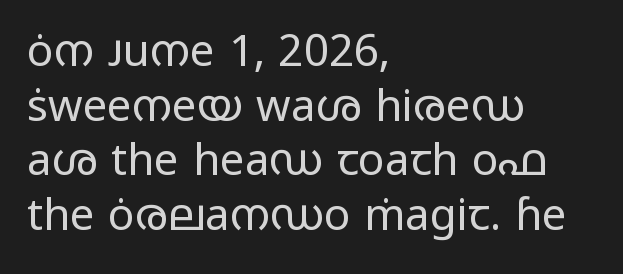
Each letter keeps its own natural width here, so spacing adapts to shape. Underlining? Definitely not there. One-word summary of the alignment: left. The letters stand upright; this is a roman face.
